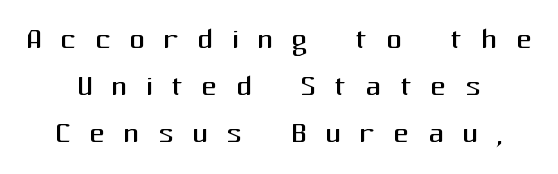
{"serif": "no", "italic": "no", "bold": "no", "weight": "regular", "width": "normal", "stroke_contrast": "medium", "x_height": "medium", "monospaced": "no", "underline": "no", "line_spacing_ratio": 1.18, "letter_spacing": "wide", "letter_spacing_em": 0.45, "glyph_px": 40}
